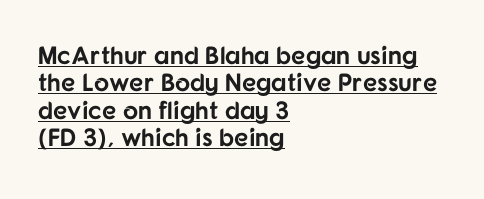
A typesetter would call this leading minimal, almost set solid. The type sits square on the baseline with zero lean. Between one letter and the next there's only the usual sliver of space. Casual observation: everything's shoved over to the left.
